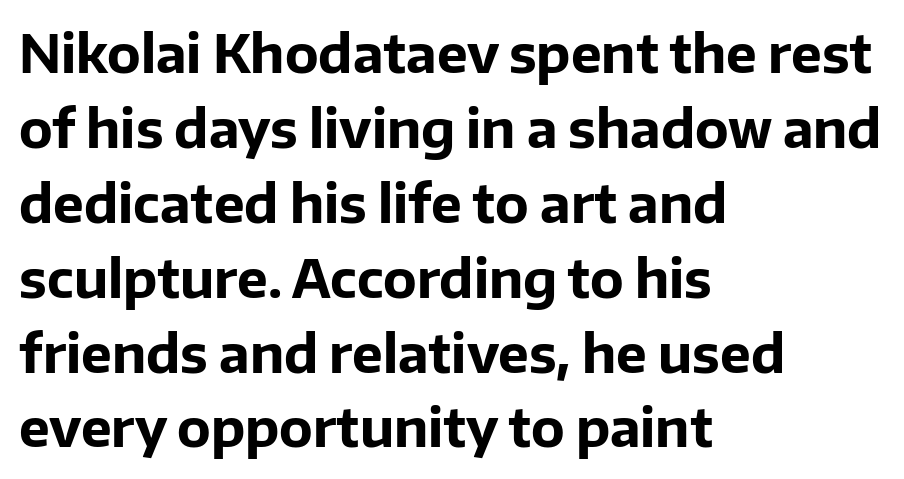
The image shows 52 px bold sans-serif type, upright; set left-aligned, normal line spacing (1.44x), normal letter spacing, not underlined; low stroke contrast and a medium x-height.
